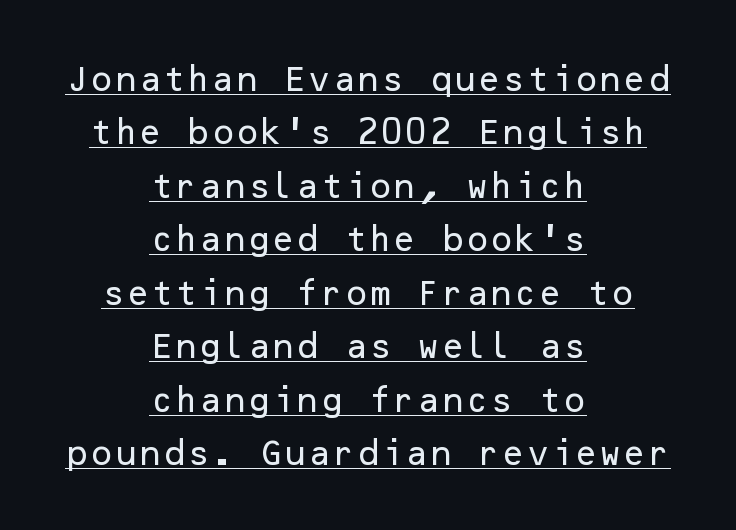
Nope, no serifs anywhere on these letters. The words here are underlined. Successive baselines arrive slowly, with a big drop between each. The type is set solid horizontally, with unmodified tracking. These lines were composed using upright roman letters. One-word summary of the alignment: center.
